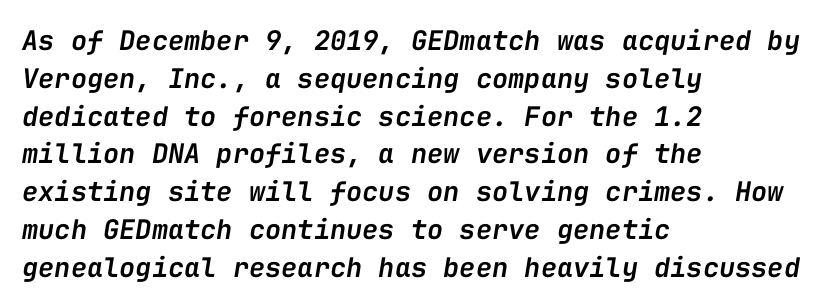
Q: Is the text bold? A: Semi-bold.
Q: Is the text italic (slanted)? A: Yes, it leans right by about 9 degrees.
Q: Is the text underlined? A: No.
Q: How is the paragraph aligned? A: Left-aligned.
Q: Is the spacing between letters normal or unusually wide? A: Normal.
Q: Is the spacing between lines tight, normal or loose? A: Normal.
